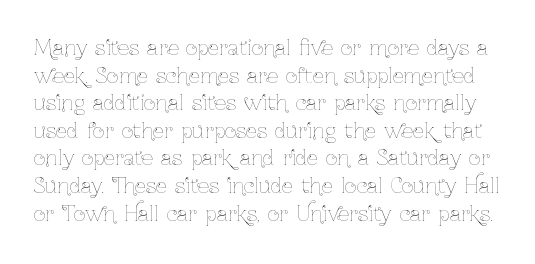
Q: Is the text bold? A: No.
Q: Is the text italic (slanted)? A: No, it is upright.
Q: Is the text underlined? A: No.
Q: Is the spacing between letters normal or unusually wide? A: Normal.
Q: Is the spacing between lines tight, normal or loose? A: Normal.
